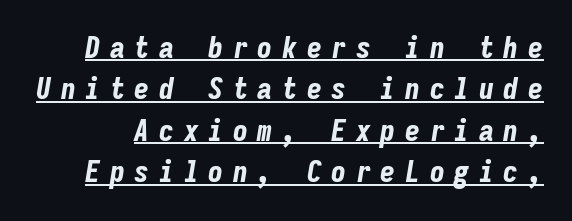
In terms of weight, the rendering is a true, heavy bold. You could only call the tracking loose — the letters float apart. Is there an underline? Yes — a line sits under the letters. An italicized treatment has been applied to the whole sample. The space between consecutive lines is moderate. The rendering uses typewriter-style spacing with identical character cells.
